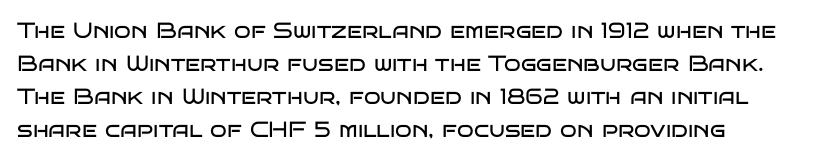
In terms of leading, this rendering sits right in the middle. Quick note: not italic, upright. Stems here are at most as thick as an everyday book face. Letter spacing: default.
